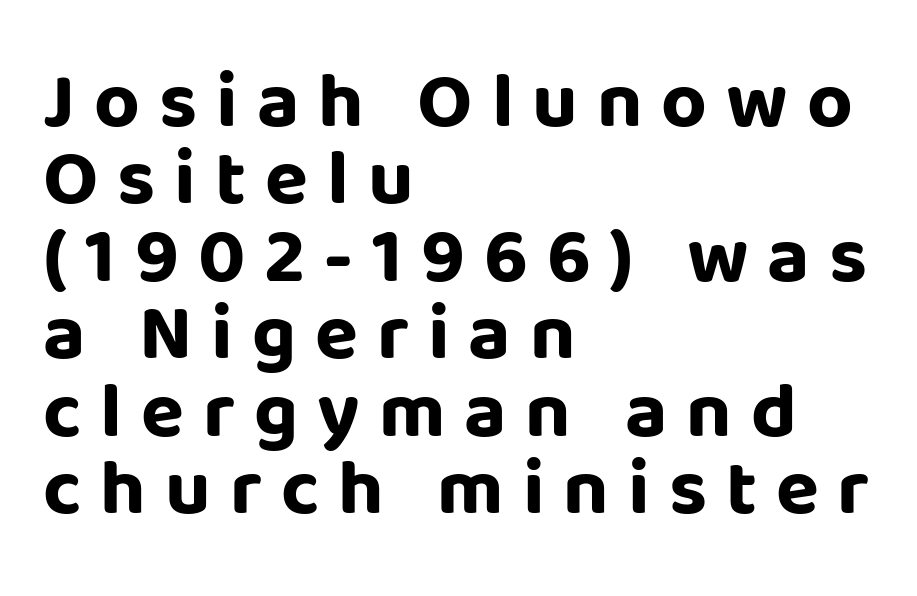
Q: Is the text bold? A: Yes.
Q: Is the text italic (slanted)? A: No, it is upright.
Q: Is the typeface a serif or a sans-serif typeface? A: Sans-serif.
Q: Is the text underlined? A: No.
Q: How is the paragraph aligned? A: Left-aligned.
Q: Is the spacing between letters normal or unusually wide? A: Unusually wide.
Q: Is the spacing between lines tight, normal or loose? A: Tight.
Q: Width (condensed, normal, or wide)? A: Normal.
Q: Stroke contrast? A: Low.
Q: x-height? A: Large.
Q: Monospaced? A: No.
